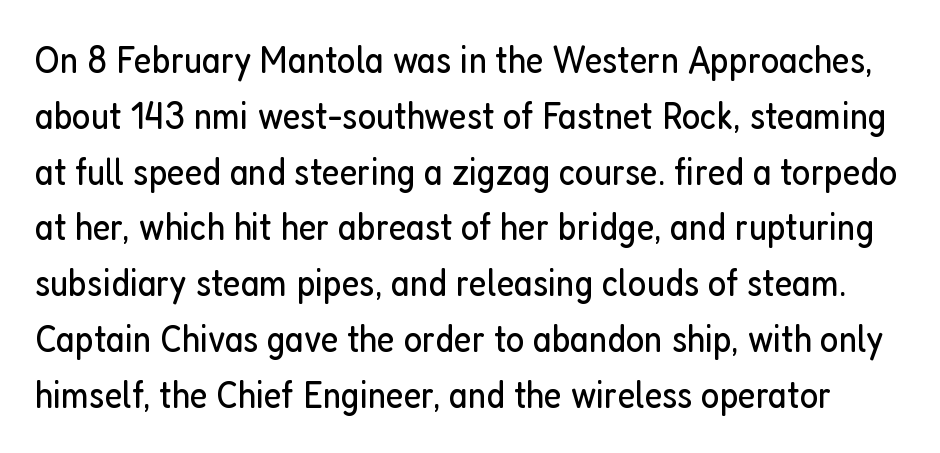
Notice how the stems are strictly vertical — no italics here. Summary of vertical rhythm: regular, with standard interline spacing. The passage shown is not underscored anywhere. Letters have the restrained weight of plain body copy at most.
